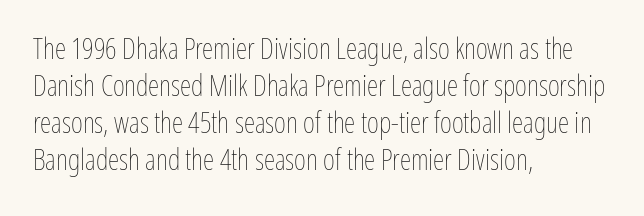
Heaviness? Minimal to ordinary, like unemphasized prose. The type is set solid horizontally, with unmodified tracking. The letters stand upright; this is a roman face. Rule under the text: the space is simply empty. The lines in this sample share a left origin and differ only in where they stop.
